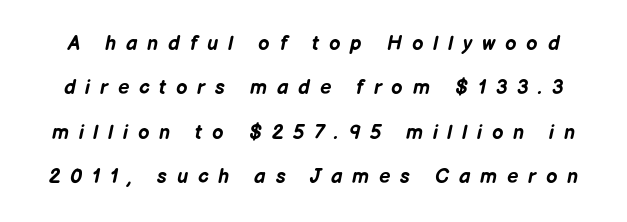
{"italic": "yes", "lean": "right", "slant_degrees": 12, "bold": "yes", "underline": "no", "line_spacing": "loose", "line_spacing_ratio": 2.22, "letter_spacing": "wide", "letter_spacing_em": 0.49, "glyph_px": 20}
